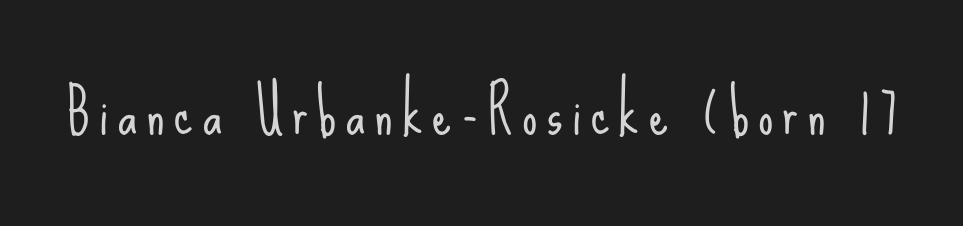
Are there feet on the stems? There aren't — it's a sans. The space directly below the letters is spotless. On a weight scale, this lands at 450 or below. Character widths vary here, with narrow letters taking less room than wide ones. Tall strokes in this sample are plumb rather than angled.
